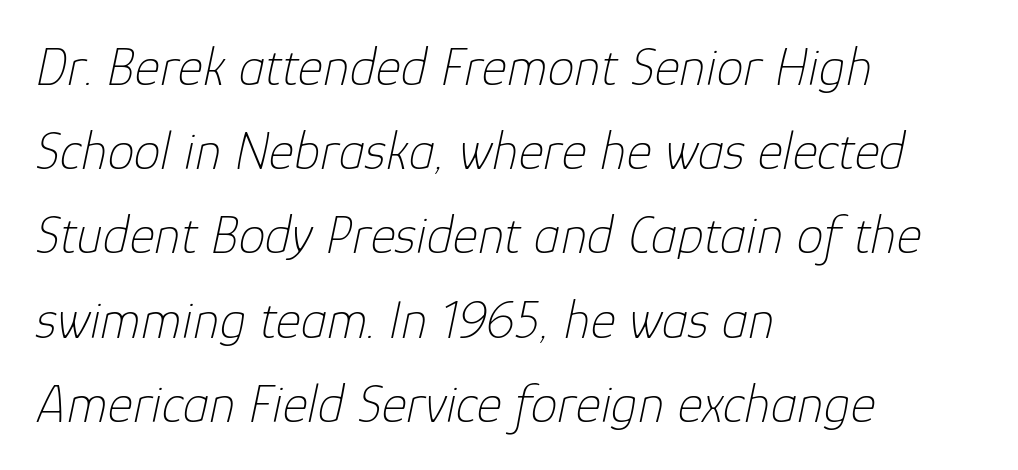
Check under the words: just untouched page. This sample uses plain, unmodified letter spacing. Horizontal bands of white between lines are of average thickness. There's an unmistakable incline to the writing here. Weight: in the light-to-regular range. The passage shown is typed in a proportional face where columns would drift.
